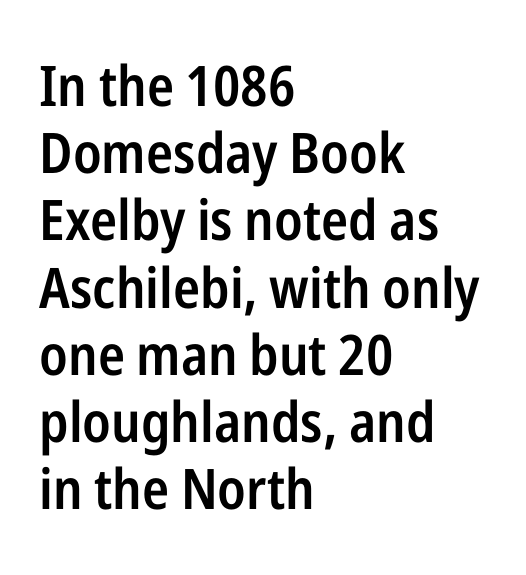
{"serif": "no", "italic": "no", "bold": "semi", "weight": "semibold", "width": "condensed", "stroke_contrast": "low", "x_height": "medium", "monospaced": "no", "underline": "no", "align": "left", "line_spacing_ratio": 1.2, "letter_spacing": "normal", "letter_spacing_em": 0.0, "glyph_px": 56}
